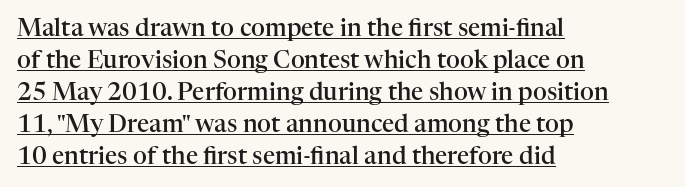
The image shows 24 px text type, upright; set left-aligned, normal line spacing (1.33x), normal letter spacing, underlined.
